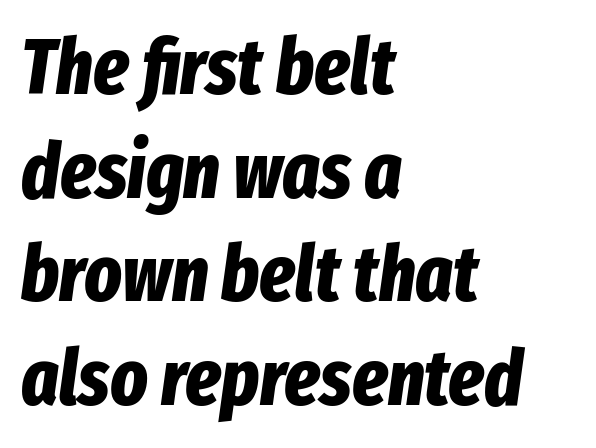
{"italic": "yes", "lean": "right", "slant_degrees": 8, "bold": "yes", "weight": "bold", "width": "condensed", "stroke_contrast": "low", "x_height": "medium", "monospaced": "no", "underline": "no", "align": "left", "line_spacing": "normal", "line_spacing_ratio": 1.33, "letter_spacing": "normal", "letter_spacing_em": 0.0, "glyph_px": 78}
